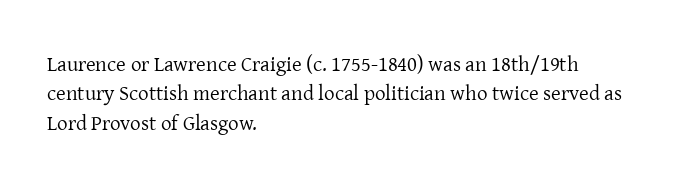
{"italic": "no", "bold": "no", "underline": "no", "align": "left", "line_spacing": "normal", "line_spacing_ratio": 1.4, "letter_spacing": "normal", "letter_spacing_em": 0.0, "glyph_px": 21}
